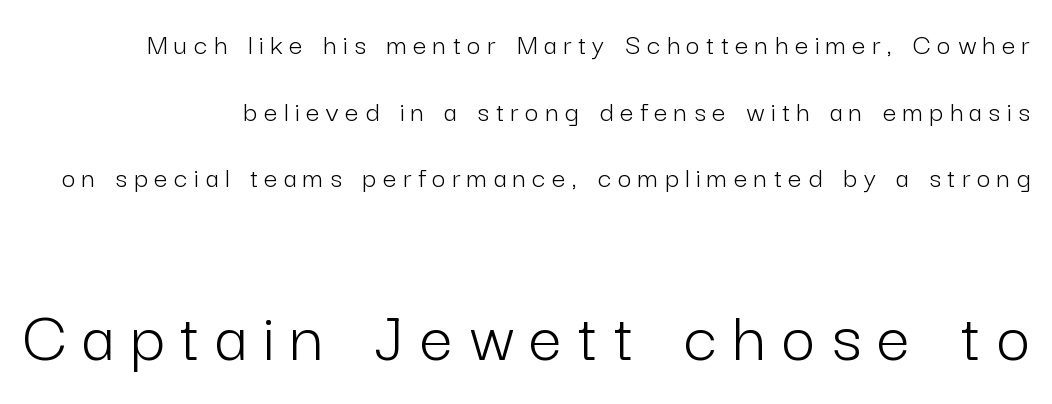
Between one letter and the next there's a generous, obvious gap. Italic: no, the glyphs are upright roman. Stroke terminals: plain, sans-serif. The later block is typeset at a bigger size than the earlier block. Notice the wide empty band between every row — that's loose leading.
